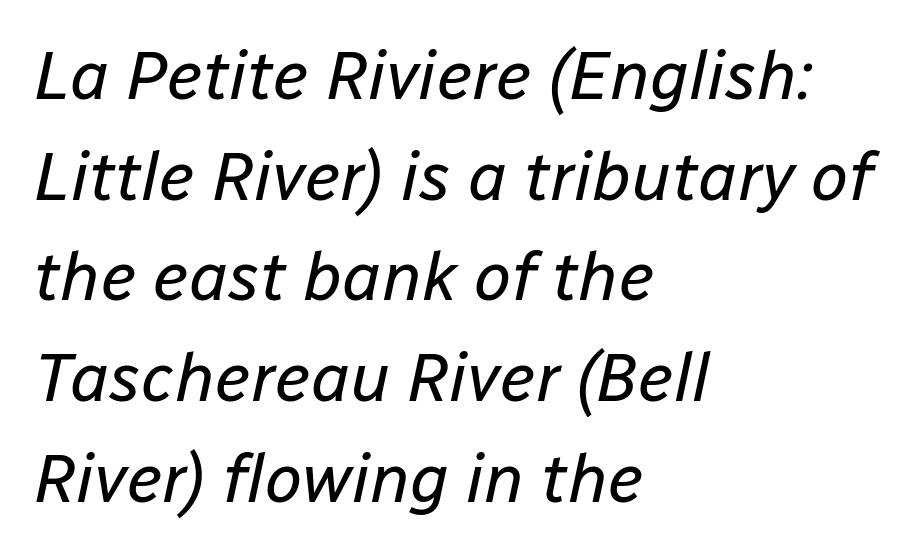
{"italic": "yes", "lean": "right", "slant_degrees": 12, "bold": "no", "weight": "regular", "width": "normal", "stroke_contrast": "low", "x_height": "medium", "monospaced": "no", "underline": "no", "align": "left", "line_spacing": "normal", "line_spacing_ratio": 1.48, "letter_spacing": "normal", "letter_spacing_em": 0.0, "glyph_px": 68}
